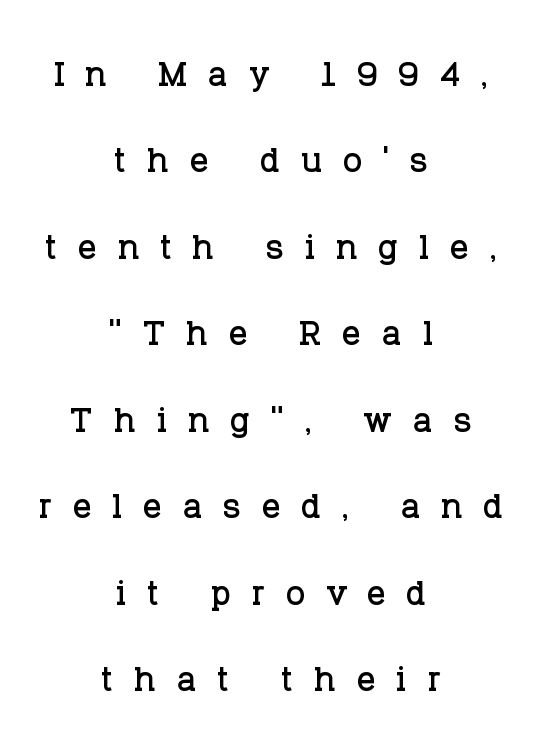
{"serif": "yes", "italic": "no", "width": "normal", "stroke_contrast": "low", "x_height": "large", "monospaced": "no", "underline": "no", "align": "center", "line_spacing_ratio": 1.88, "letter_spacing": "wide", "letter_spacing_em": 0.45, "glyph_px": 46}
